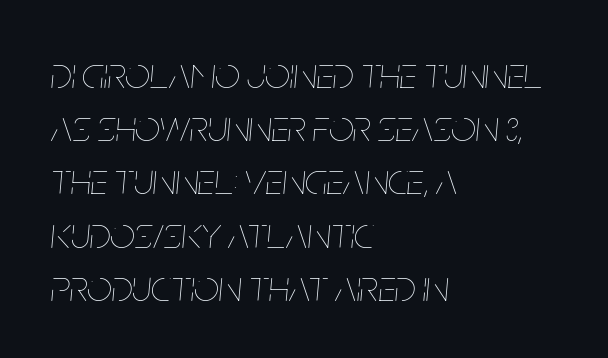
The image shows 44 px thin, condensed type, italic (leaning right); set left-aligned, line spacing 1.21x, normal letter spacing, not underlined; low stroke contrast and a large x-height.
